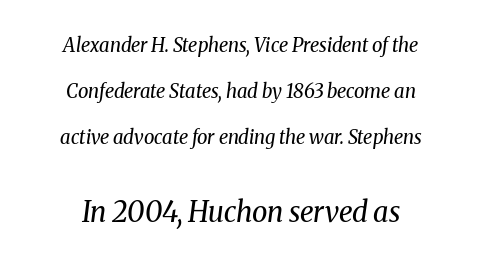
Q: Is the text bold? A: No.
Q: Is the text italic (slanted)? A: Yes, it leans right by about 8 degrees.
Q: Is the typeface a serif or a sans-serif typeface? A: Serif.
Q: Is the text underlined? A: No.
Q: How is the paragraph aligned? A: Centered.
Q: Is the spacing between letters normal or unusually wide? A: Normal.
Q: Is the spacing between lines tight, normal or loose? A: Loose.
Q: Which block of text is set in a larger size, the first (top) or the second (bottom)? A: The second (bottom) one.
Q: Width (condensed, normal, or wide)? A: Normal.
Q: Stroke contrast? A: Medium.
Q: x-height? A: Medium.
Q: Monospaced? A: No.
